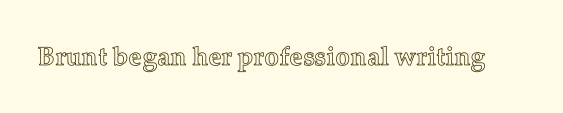
{"italic": "no", "underline": "no", "letter_spacing": "normal", "letter_spacing_em": 0.0, "glyph_px": 26}
